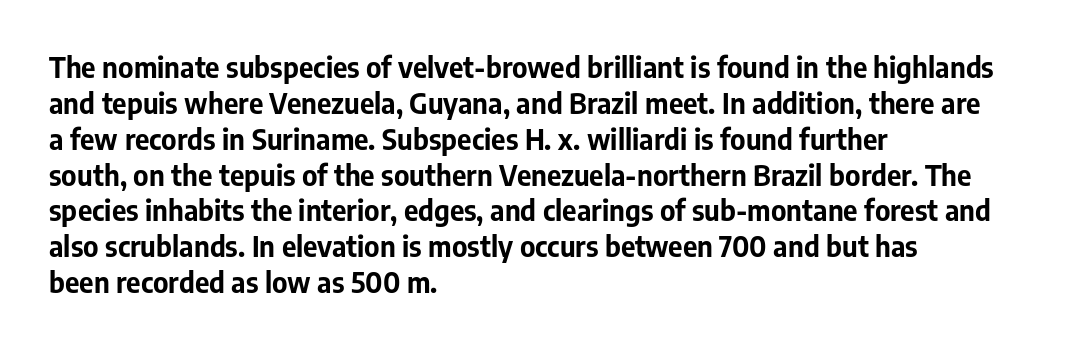
Q: Is the text bold? A: Yes.
Q: Is the text italic (slanted)? A: No, it is upright.
Q: Is the typeface a serif or a sans-serif typeface? A: Sans-serif.
Q: Is the text underlined? A: No.
Q: How is the paragraph aligned? A: Left-aligned.
Q: Is the spacing between letters normal or unusually wide? A: Normal.
Q: Is the spacing between lines tight, normal or loose? A: Normal.
Q: Width (condensed, normal, or wide)? A: Normal.
Q: Stroke contrast? A: Low.
Q: x-height? A: Medium.
Q: Monospaced? A: No.
